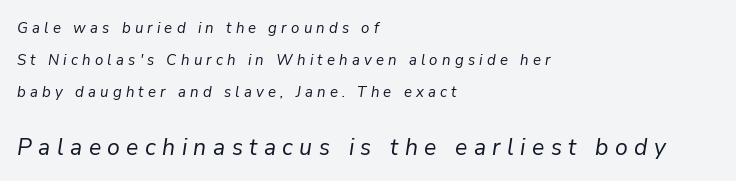
{"italic": "yes", "lean": "right", "slant_degrees": 9, "bold": "no", "underline": "no", "align": "left", "line_spacing": "loose", "line_spacing_ratio": 2.12, "letter_spacing": "wide", "letter_spacing_em": 0.28, "larger_block": "second", "size_ratio": 1.53, "glyph_px": 23}
